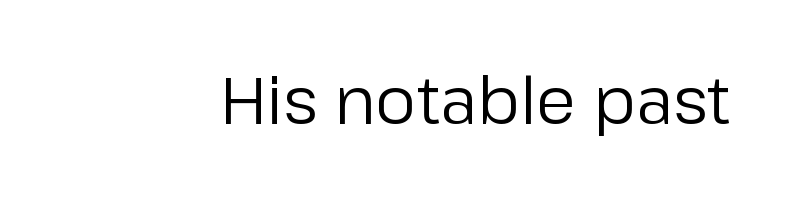
You can tell it's not italic because the verticals are truly vertical. Think of a printed novel: that variable character pitch is what you see here. This rendering employs a face without finishing strokes, i.e., a sans-serif. The area under the type is left untouched. On a weight scale, this lands at 450 or below.
